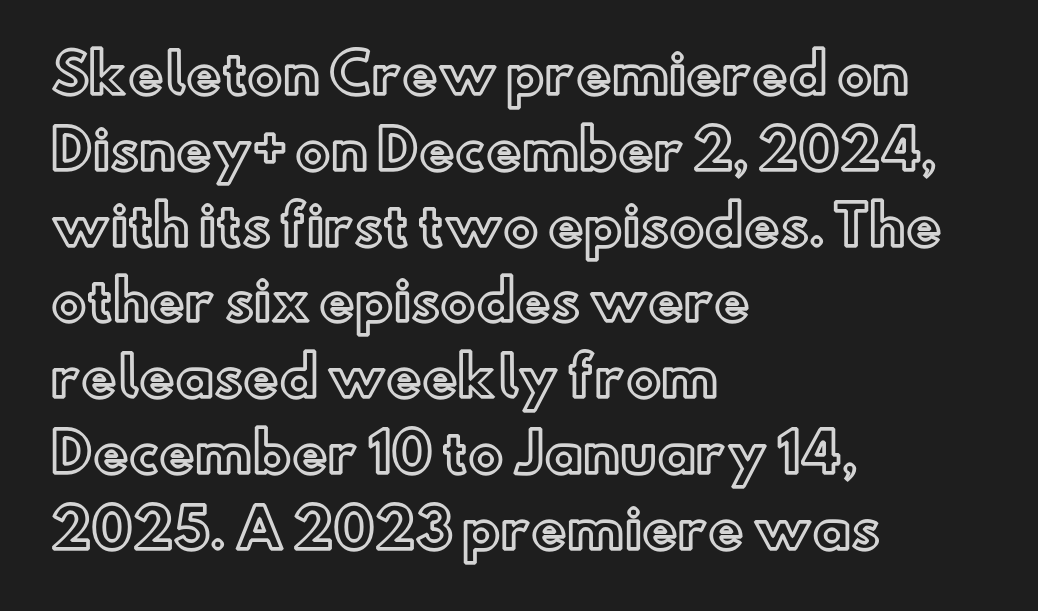
The typesetter chose a ragged-right arrangement here. Every stem runs plumb, perpendicular to the baseline. Proportional: the letters do not fall into vertical columns. The space directly below the letters is spotless. The rendering uses a moderate line-height, typical for paragraphs.
